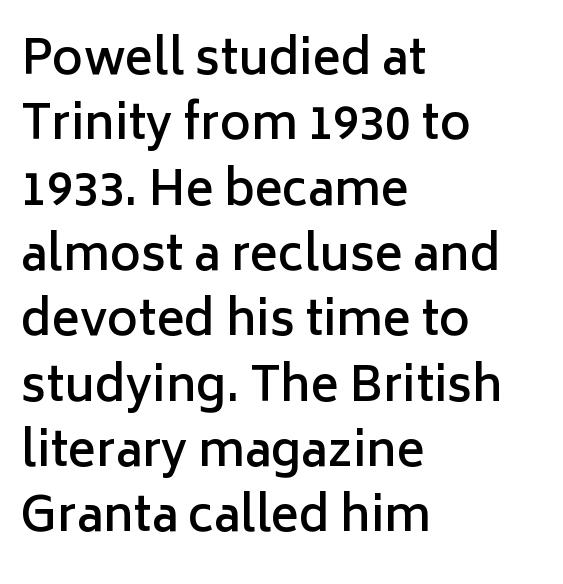
Q: Is the text bold? A: Semi-bold.
Q: Is the text italic (slanted)? A: No, it is upright.
Q: Is the typeface a serif or a sans-serif typeface? A: Sans-serif.
Q: Is the text underlined? A: No.
Q: How is the paragraph aligned? A: Left-aligned.
Q: Is the spacing between letters normal or unusually wide? A: Normal.
Q: Is the spacing between lines tight, normal or loose? A: Normal.
Q: Width (condensed, normal, or wide)? A: Normal.
Q: Stroke contrast? A: Low.
Q: x-height? A: Medium.
Q: Monospaced? A: No.
